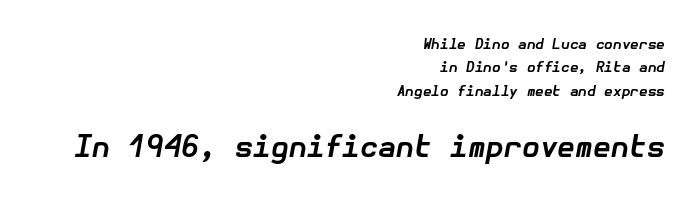
Q: Is the text bold? A: Yes.
Q: Is the text italic (slanted)? A: Yes, it leans right by about 10 degrees.
Q: Is the text underlined? A: No.
Q: How is the paragraph aligned? A: Right-aligned.
Q: Is the spacing between letters normal or unusually wide? A: Normal.
Q: Is the spacing between lines tight, normal or loose? A: Normal.
Q: Which block of text is set in a larger size, the first (top) or the second (bottom)? A: The second (bottom) one.
Q: Width (condensed, normal, or wide)? A: Normal.
Q: Stroke contrast? A: Low.
Q: x-height? A: Medium.
